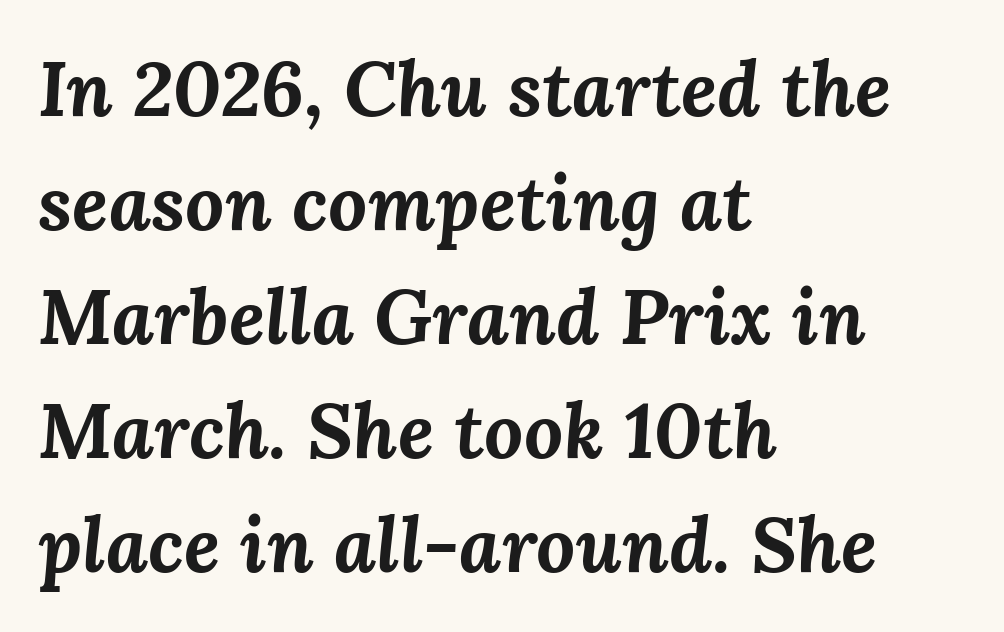
{"italic": "yes", "lean": "right", "slant_degrees": 3, "bold": "yes", "weight": "bold", "width": "normal", "stroke_contrast": "medium", "x_height": "medium", "monospaced": "no", "underline": "no", "align": "left", "line_spacing": "normal", "line_spacing_ratio": 1.48, "letter_spacing": "normal", "letter_spacing_em": 0.0, "glyph_px": 77}
